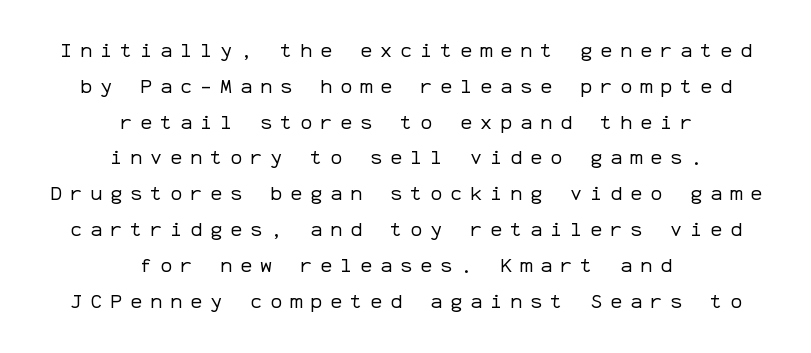
{"italic": "no", "bold": "no", "underline": "no", "align": "center", "line_spacing_ratio": 1.79, "letter_spacing": "wide", "letter_spacing_em": 0.4, "glyph_px": 20}
